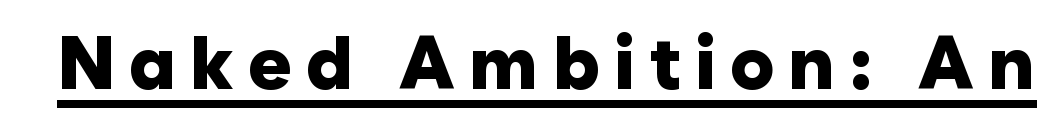
Q: Is the text bold? A: Yes.
Q: Is the text italic (slanted)? A: No, it is upright.
Q: Is the typeface a serif or a sans-serif typeface? A: Sans-serif.
Q: Is the text underlined? A: Yes.
Q: Width (condensed, normal, or wide)? A: Normal.
Q: Stroke contrast? A: Low.
Q: x-height? A: Medium.
Q: Monospaced? A: No.
